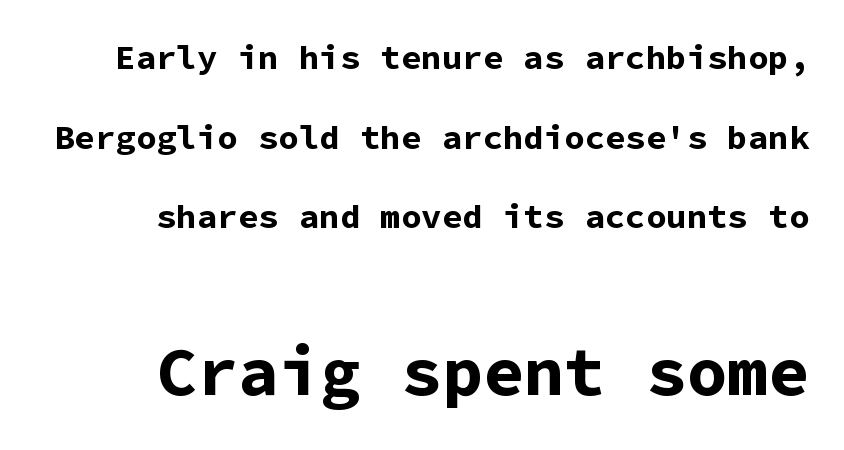
{"serif": "no", "italic": "no", "bold": "yes", "weight": "bold", "width": "normal", "stroke_contrast": "low", "x_height": "medium", "monospaced": "yes", "underline": "no", "align": "right", "line_spacing": "loose", "line_spacing_ratio": 2.34, "letter_spacing": "normal", "letter_spacing_em": 0.0, "larger_block": "second", "size_ratio": 2.0, "glyph_px": 68}
